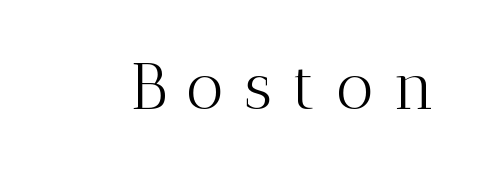
Honestly, the letter spacing is so wide it's the main thing you notice. The space beneath each line is pristine and unruled. Old-style or modern, the face here clearly has serifs. Is this a heavy cut? Hardly; it is regular or lighter. The rendering uses natural spacing where letterforms have individual widths. These lines were composed using upright roman letters.
